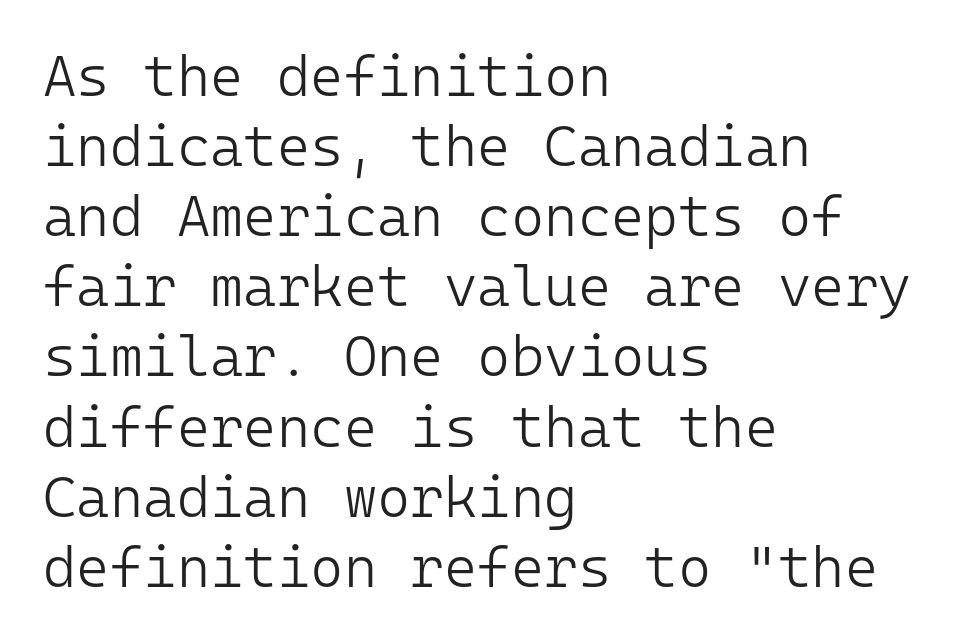
The image shows 57 px light sans-serif type, upright, monospaced; set left-aligned, line spacing 1.23x, normal letter spacing, not underlined; low stroke contrast and a medium x-height.
